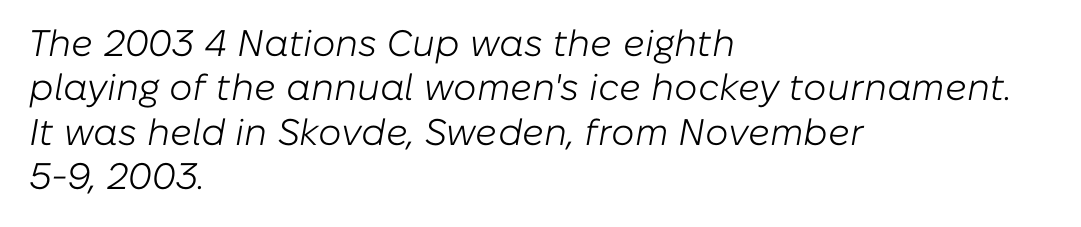
The image shows 37 px light type, italic (leaning right); set left-aligned, line spacing 1.2x, normal letter spacing, not underlined; low stroke contrast and a medium x-height.
